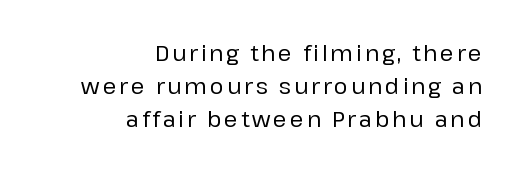
Every stem runs plumb, perpendicular to the baseline. Visually the block forms a straight wall on the right and a jagged coastline on the left. Leading matches the norm, producing a regular column. Plain, unruled lines of type.
